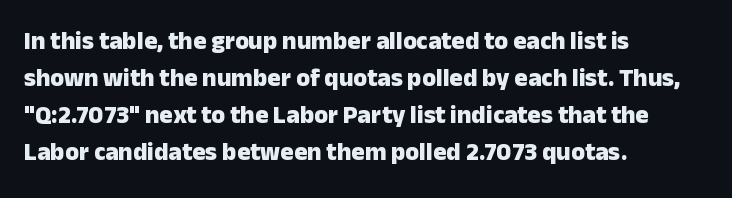
Horizontally, the lines are justified to the leading edge only. These words are printed bold, with thick strokes throughout. These lines sit exactly where default settings would place them. Every character sits straight up, as roman type does. Beneath every word, the page is bare.
